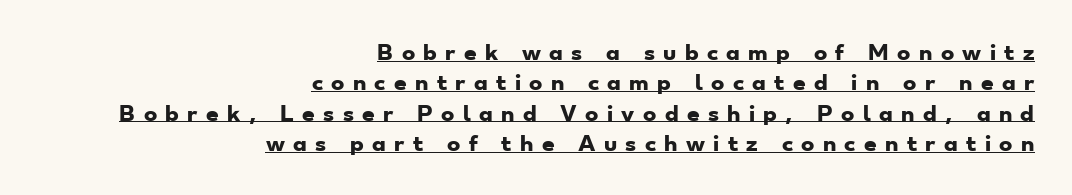
The image shows 20 px bold type; set right-aligned, normal line spacing (1.52x), unusually wide letter spacing (+0.42 em), underlined.
